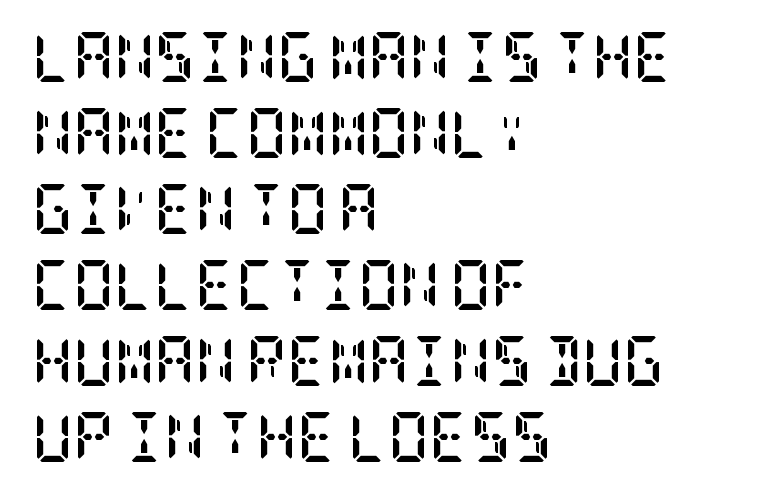
The image shows 50 px semibold, condensed serif type, upright; set left-aligned, normal line spacing (1.52x), normal letter spacing, not underlined; low stroke contrast and a large x-height.
